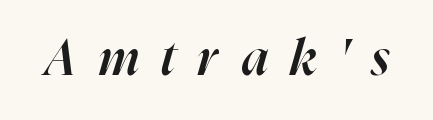
{"italic": "yes", "lean": "right", "slant_degrees": 16, "bold": "semi", "weight": "semibold", "width": "normal", "stroke_contrast": "high", "x_height": "medium", "monospaced": "no", "underline": "no", "letter_spacing": "wide", "letter_spacing_em": 0.46, "glyph_px": 49}
